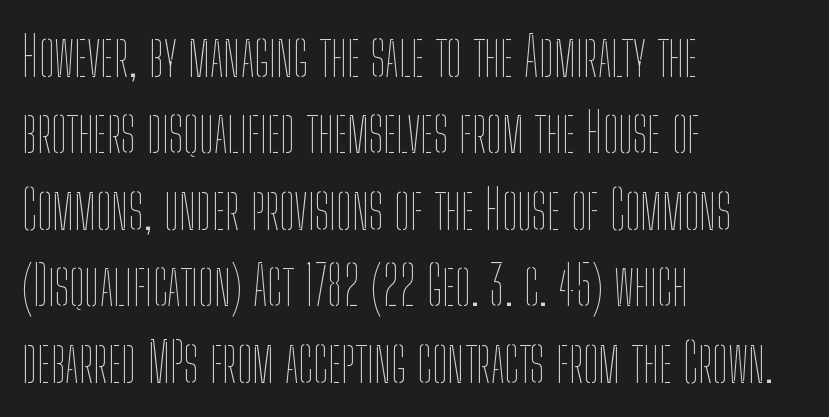
{"italic": "no", "bold": "no", "weight": "thin", "width": "condensed", "stroke_contrast": "low", "x_height": "medium", "monospaced": "no", "underline": "no", "align": "left", "line_spacing": "normal", "line_spacing_ratio": 1.39, "letter_spacing": "normal", "letter_spacing_em": 0.0, "glyph_px": 55}
